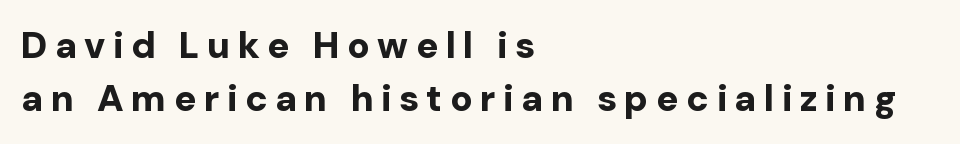
The image shows 37 px bold sans-serif type, upright; set left-aligned, normal line spacing (1.42x), unusually wide letter spacing (+0.2 em), not underlined; low stroke contrast and a medium x-height.
